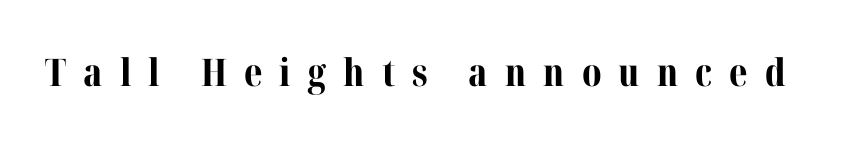
The image shows 38 px bold serif type, upright; set unusually wide letter spacing (+0.45 em), not underlined; medium stroke contrast and a medium x-height.
